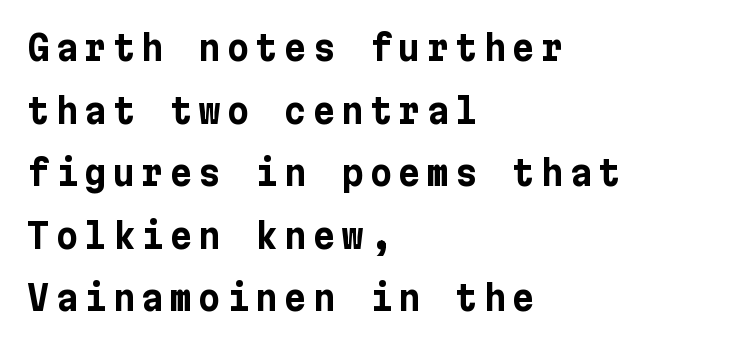
{"serif": "no", "italic": "no", "bold": "yes", "weight": "bold", "width": "normal", "stroke_contrast": "low", "x_height": "medium", "underline": "no", "align": "left", "line_spacing_ratio": 1.84, "glyph_px": 34}
